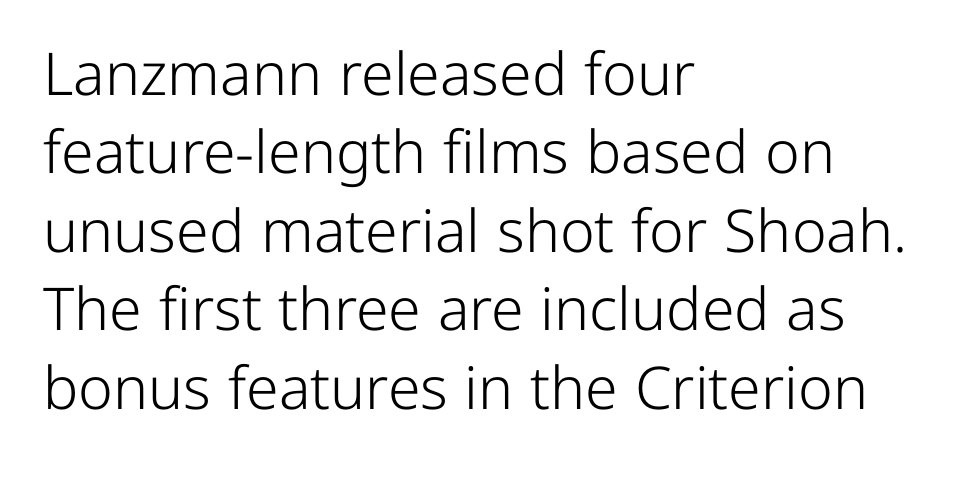
The image shows 59 px light sans-serif type, upright; set left-aligned, normal line spacing (1.33x), normal letter spacing, not underlined; low stroke contrast and a medium x-height.
